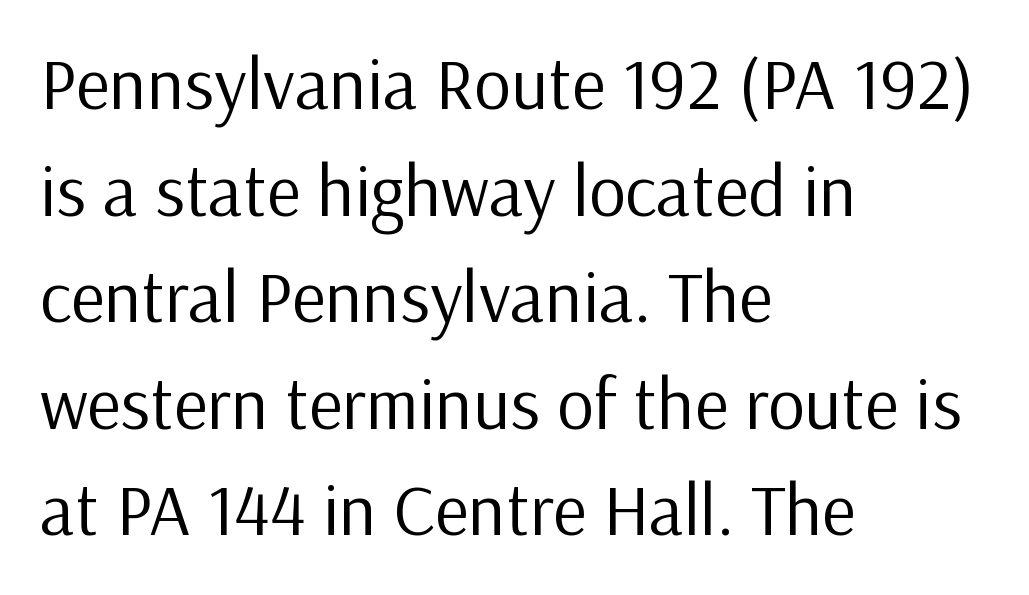
The image shows 73 px regular-weight sans-serif type, upright; set left-aligned, normal line spacing (1.46x), normal letter spacing, not underlined; low stroke contrast and a medium x-height.
